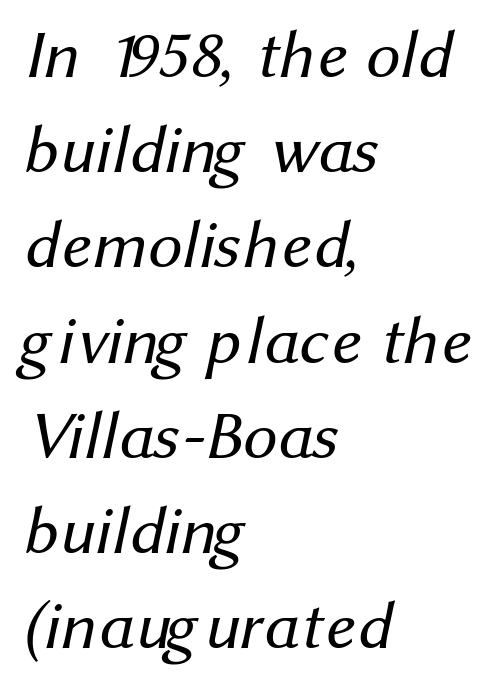
Looks like regular typesetting: each glyph gets only the width it needs. The gaps between neighbouring characters are ordinary and unremarkable. This rendering features lettering with no underline. Letters have the restrained weight of plain body copy at most. Normally led — the rows are evenly, conventionally spaced.
